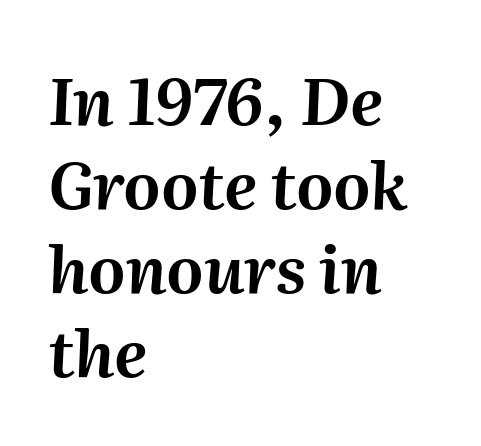
The image shows 65 px text type, italic (leaning right); set left-aligned, normal line spacing (1.29x), normal letter spacing, not underlined; medium stroke contrast and a medium x-height.
